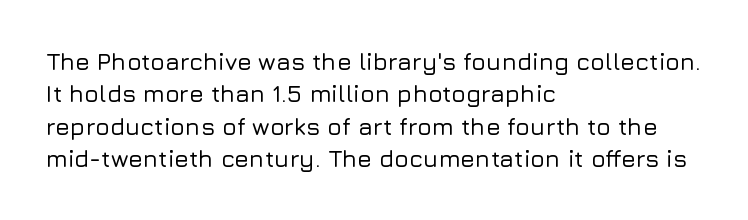
Glyph-to-glyph distance matches everyday printed text. Teacher's note: observe the even left margin — that is flush-left alignment. Type without underlining. This sample keeps an unexceptional amount of space between lines. This is roman type, the default non-slanted kind.
